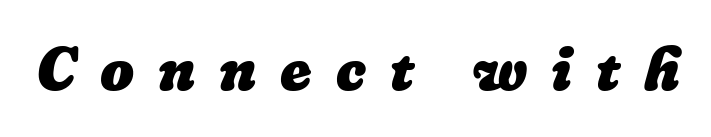
The image shows 60 px heavy type; set unusually wide letter spacing (+0.4 em), not underlined; low stroke contrast and a medium x-height.
